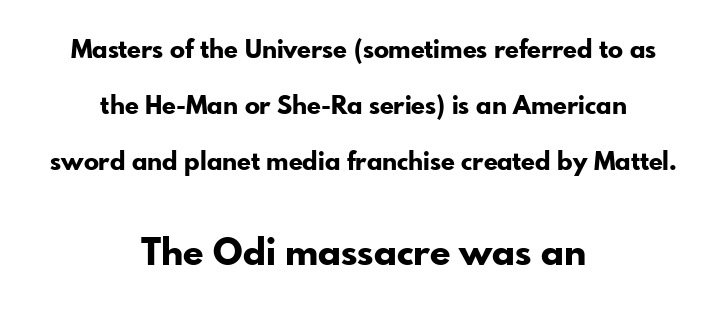
{"serif": "no", "italic": "no", "bold": "yes", "weight": "bold", "width": "normal", "stroke_contrast": "low", "x_height": "small", "monospaced": "no", "underline": "no", "align": "center", "line_spacing": "loose", "line_spacing_ratio": 2.25, "letter_spacing": "normal", "letter_spacing_em": 0.0, "larger_block": "second", "size_ratio": 1.48, "glyph_px": 37}
